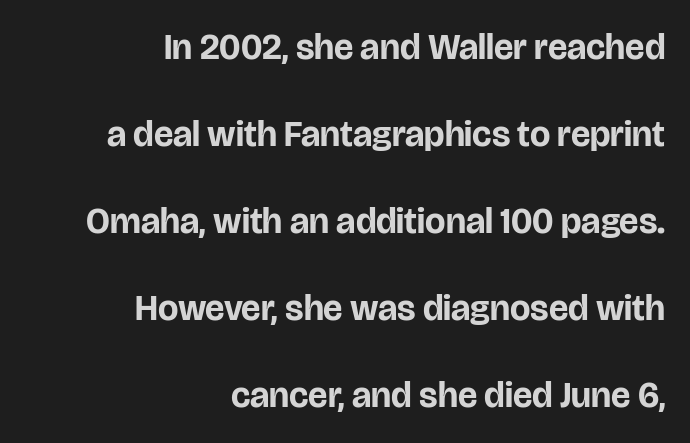
Q: Is the text bold? A: Yes.
Q: Is the text italic (slanted)? A: No, it is upright.
Q: Is the typeface a serif or a sans-serif typeface? A: Sans-serif.
Q: Is the text underlined? A: No.
Q: How is the paragraph aligned? A: Right-aligned.
Q: Is the spacing between letters normal or unusually wide? A: Normal.
Q: Is the spacing between lines tight, normal or loose? A: Loose.
Q: Width (condensed, normal, or wide)? A: Normal.
Q: Stroke contrast? A: Low.
Q: x-height? A: Large.
Q: Monospaced? A: No.
